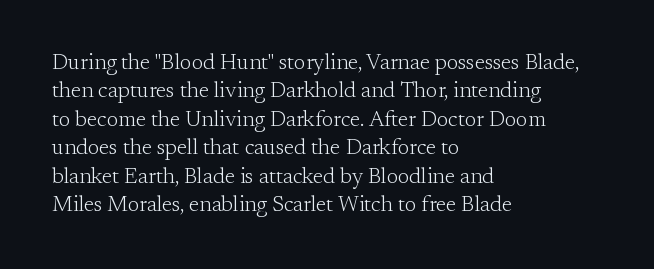
{"italic": "no", "bold": "no", "underline": "no", "align": "left", "line_spacing": "normal", "line_spacing_ratio": 1.29, "letter_spacing": "normal", "letter_spacing_em": 0.0, "glyph_px": 22}
